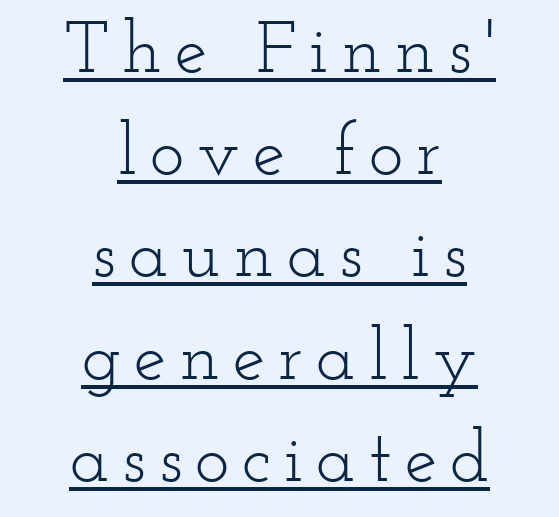
The image shows 73 px light, wide serif type, upright; set centered, normal line spacing (1.4x), underlined; low stroke contrast and a small x-height.
